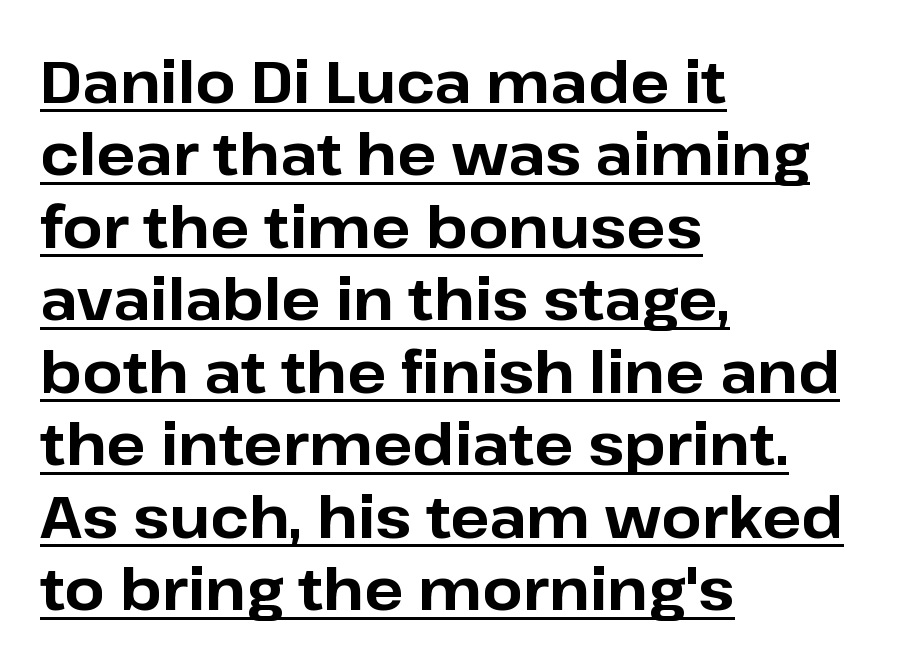
{"serif": "no", "italic": "no", "bold": "yes", "weight": "bold", "width": "normal", "stroke_contrast": "low", "x_height": "medium", "monospaced": "no", "underline": "yes", "align": "left", "line_spacing": "normal", "line_spacing_ratio": 1.25, "letter_spacing": "normal", "letter_spacing_em": 0.0, "glyph_px": 58}
